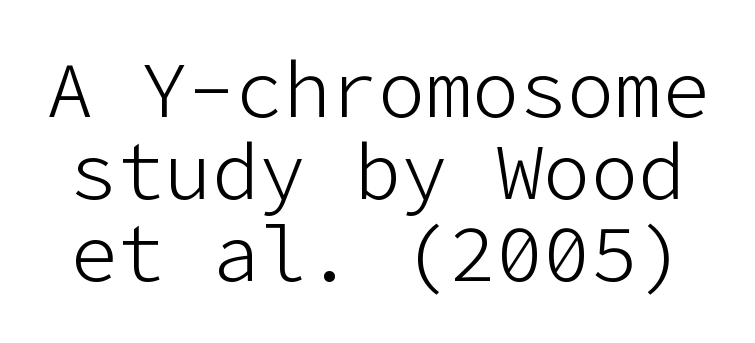
The specimen omits any rule beneath the text block's lines. Note: no serifs on the glyphs. No heavy texture on the line: the type isn't bold. This sample uses an upright cut, with every glyph sitting square on the baseline. One glance says dense: line gaps are narrower than usual. Tracking here is standard; glyphs follow each other at the usual distance.
